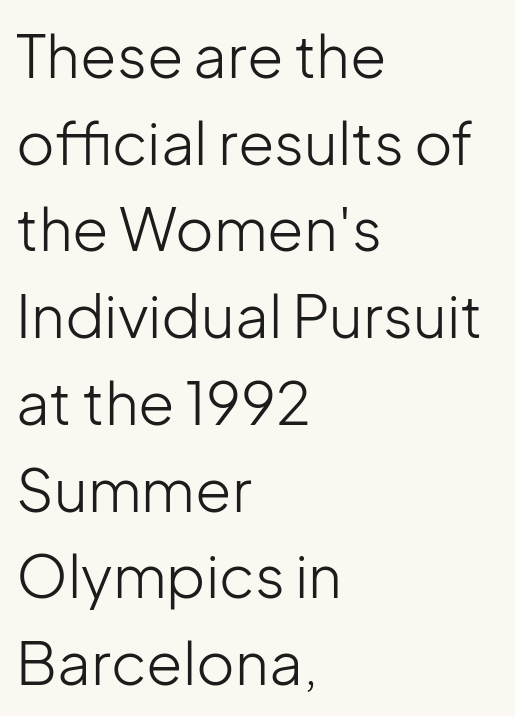
Q: Is the text bold? A: No.
Q: Is the text italic (slanted)? A: No, it is upright.
Q: Is the typeface a serif or a sans-serif typeface? A: Sans-serif.
Q: Is the text underlined? A: No.
Q: How is the paragraph aligned? A: Left-aligned.
Q: Is the spacing between letters normal or unusually wide? A: Normal.
Q: Is the spacing between lines tight, normal or loose? A: Normal.
Q: Width (condensed, normal, or wide)? A: Normal.
Q: Stroke contrast? A: Low.
Q: x-height? A: Medium.
Q: Monospaced? A: No.
